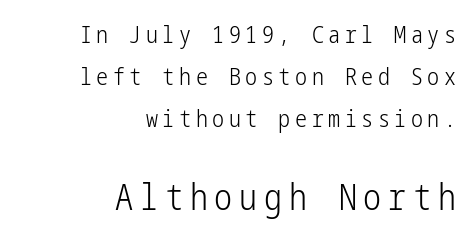
Notice how the stems are strictly vertical — no italics here. Grotesque or geometric, the face here clearly has no serifs. Stems here are at most as thick as an everyday book face. The composition opens small and finishes big. Unmarked baselines from the first word to the last. Does the copy run flush right? Yes — the right margin is perfectly even.
